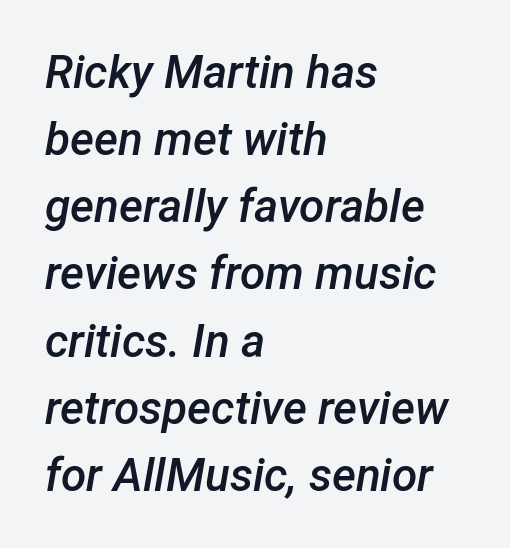
{"italic": "yes", "lean": "right", "slant_degrees": 12, "bold": "semi", "weight": "semibold", "width": "normal", "stroke_contrast": "low", "x_height": "medium", "monospaced": "no", "underline": "no", "align": "left", "line_spacing": "normal", "line_spacing_ratio": 1.46, "letter_spacing": "normal", "letter_spacing_em": 0.0, "glyph_px": 46}
